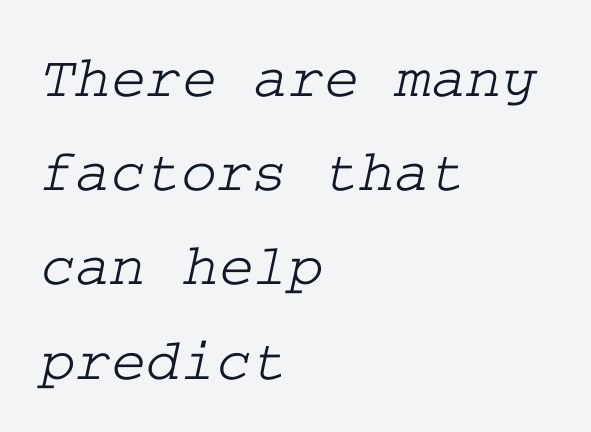
The image shows 60 px wide serif type; set left-aligned, normal line spacing (1.57x), normal letter spacing, not underlined; low stroke contrast and a medium x-height.
